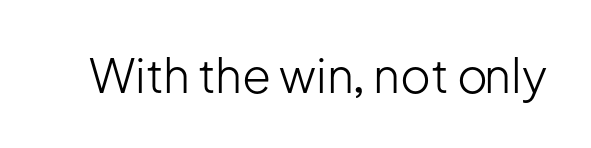
{"serif": "no", "italic": "no", "bold": "no", "weight": "light", "width": "normal", "stroke_contrast": "low", "x_height": "medium", "monospaced": "no", "underline": "no", "letter_spacing": "normal", "letter_spacing_em": 0.0, "glyph_px": 47}
